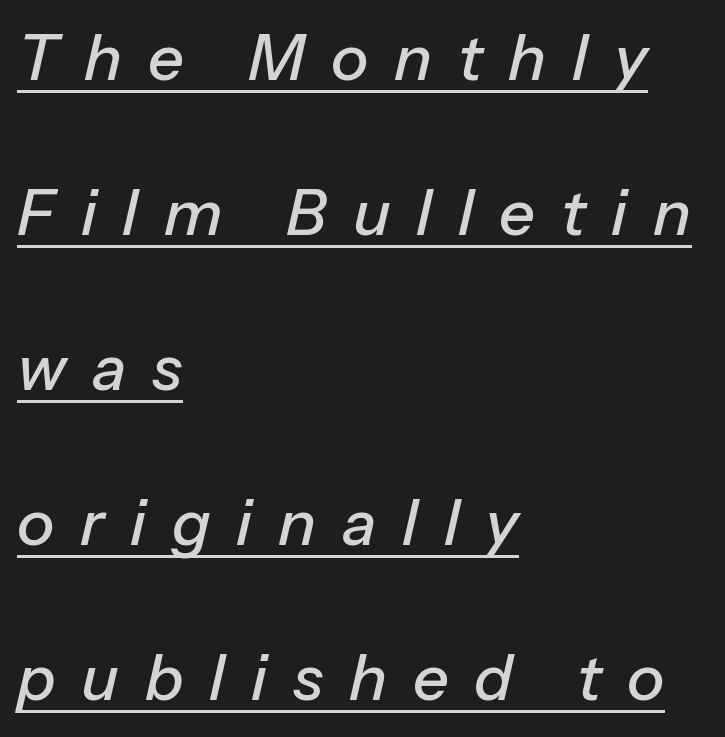
The image shows 63 px text type, italic (leaning right); set left-aligned, loose line spacing (2.46x), unusually wide letter spacing (+0.41 em), underlined; low stroke contrast and a medium x-height.
